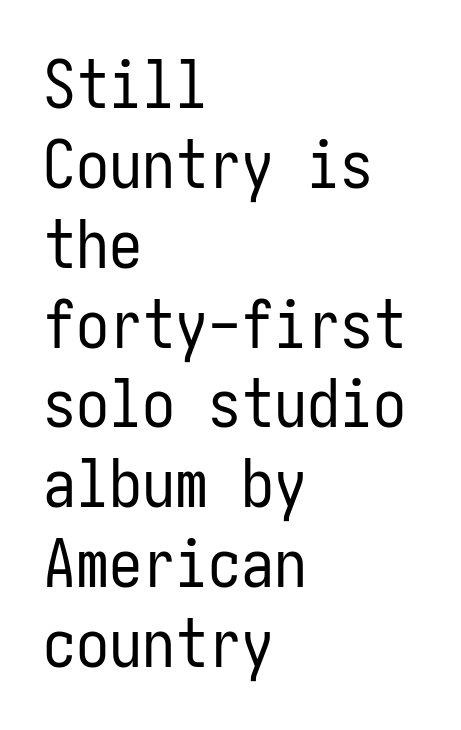
Tall strokes in this sample are plumb rather than angled. Where is the straight margin? On the left. Stems and bowls with no extra thickness — not bold. The rendering shows plain stroke endings on the letterforms — a sans-serif design. Unmarked baselines from the first word to the last.
